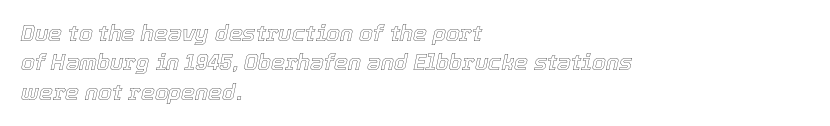
The setting favours the left margin, as ordinary paragraphs usually do. What's the leading like? Ordinary, nothing unusual. Between one letter and the next there's only the usual sliver of space. It's the slanting kind of type. A bare baseline throughout the passage.
